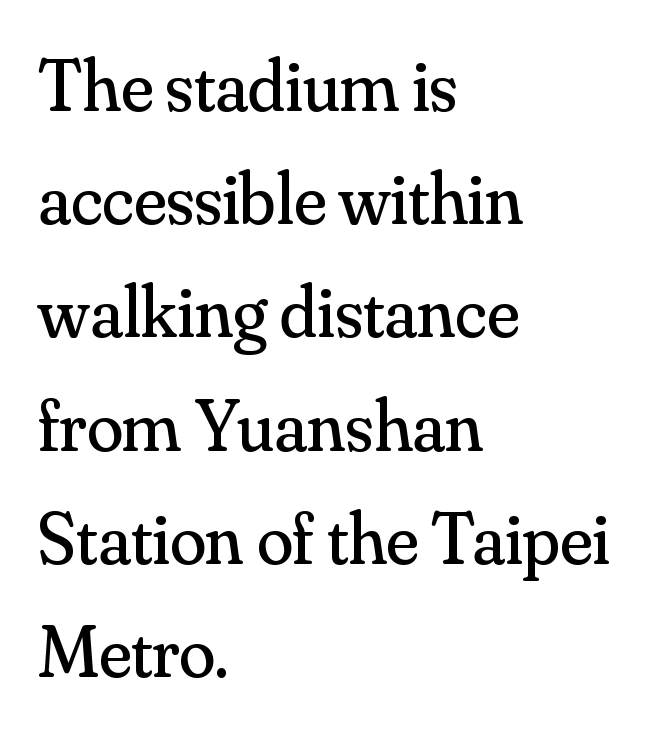
{"serif": "yes", "italic": "no", "bold": "no", "weight": "regular", "width": "normal", "stroke_contrast": "medium", "x_height": "small", "monospaced": "no", "underline": "no", "align": "left", "line_spacing": "normal", "line_spacing_ratio": 1.53, "letter_spacing": "normal", "letter_spacing_em": 0.0, "glyph_px": 74}
